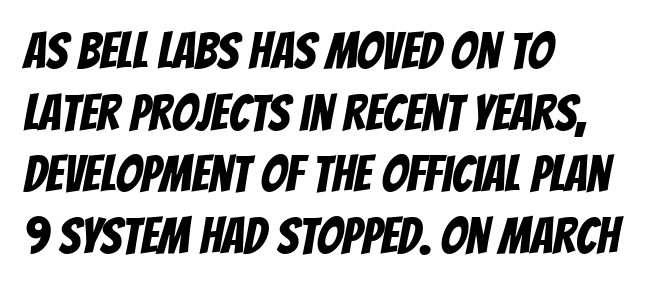
{"serif": "no", "width": "condensed", "stroke_contrast": "low", "x_height": "large", "monospaced": "no", "underline": "no", "align": "left", "line_spacing_ratio": 1.21, "letter_spacing": "normal", "letter_spacing_em": 0.0, "glyph_px": 51}
